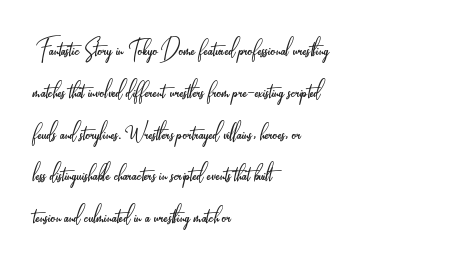
Q: Is the text bold? A: No.
Q: Is the text italic (slanted)? A: Yes.
Q: Is the typeface a serif or a sans-serif typeface? A: Sans-serif.
Q: Is the text underlined? A: No.
Q: How is the paragraph aligned? A: Left-aligned.
Q: Is the spacing between letters normal or unusually wide? A: Normal.
Q: Is the spacing between lines tight, normal or loose? A: Normal.
Q: Width (condensed, normal, or wide)? A: Condensed.
Q: Stroke contrast? A: Low.
Q: x-height? A: Small.
Q: Monospaced? A: No.
